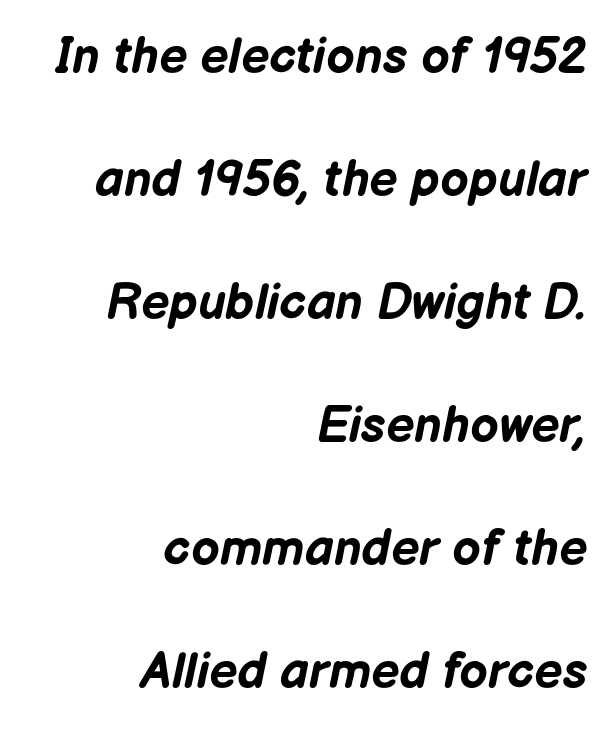
{"italic": "yes", "lean": "right", "slant_degrees": 12, "bold": "yes", "weight": "bold", "width": "normal", "stroke_contrast": "low", "x_height": "medium", "monospaced": "no", "underline": "no", "align": "right", "line_spacing": "loose", "line_spacing_ratio": 2.46, "letter_spacing": "normal", "letter_spacing_em": 0.0, "glyph_px": 50}
